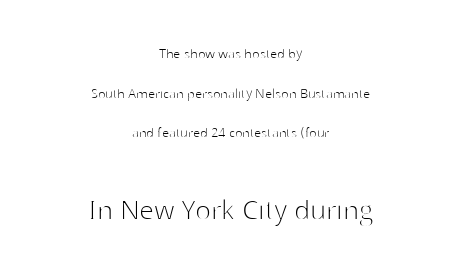
{"serif": "no", "italic": "no", "bold": "no", "weight": "thin", "width": "normal", "stroke_contrast": "high", "x_height": "medium", "monospaced": "no", "underline": "no", "align": "center", "line_spacing": "loose", "line_spacing_ratio": 2.48, "letter_spacing": "normal", "letter_spacing_em": 0.0, "larger_block": "second", "size_ratio": 2.06, "glyph_px": 33}
